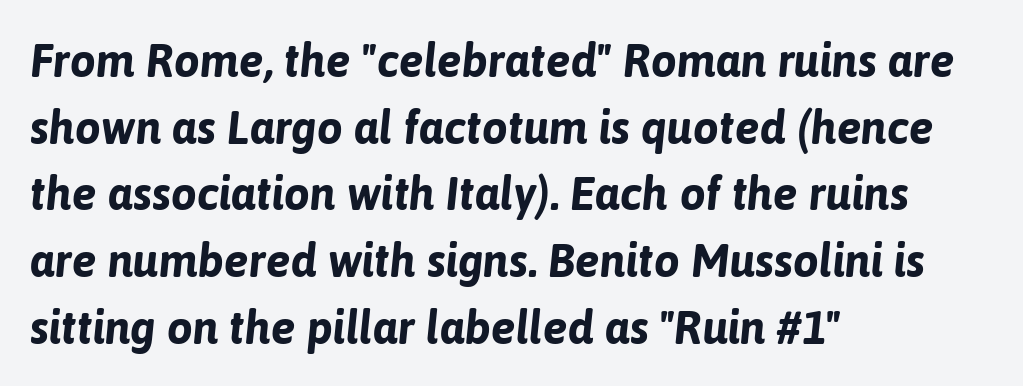
The image shows 46 px bold type, italic (leaning right); set left-aligned, normal line spacing (1.45x), normal letter spacing, not underlined; low stroke contrast and a medium x-height.
